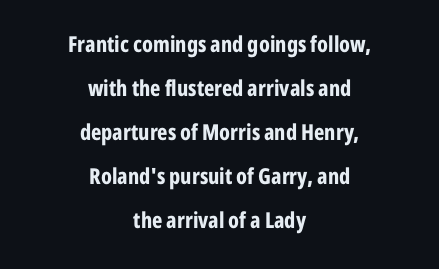
Plain, unruled lines of type. Neither beginnings nor endings align; midpoints do. Italic? Not at all — the glyphs are vertical. How heavy is the stroke? Heavy — this is a bold. Quick note: interline space is abundant.
